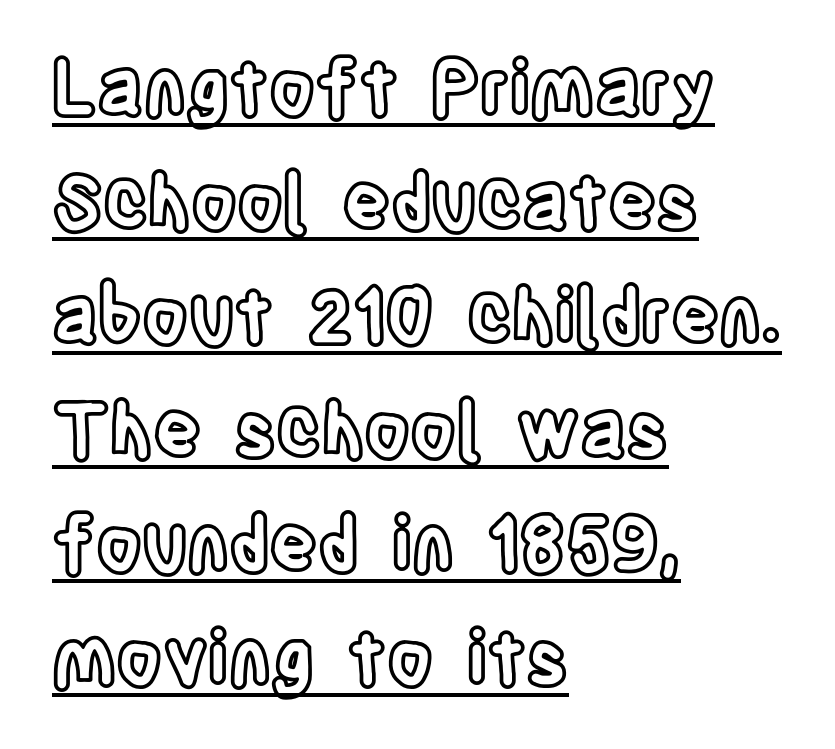
Q: Is the text italic (slanted)? A: No, it is upright.
Q: Is the text underlined? A: Yes.
Q: How is the paragraph aligned? A: Left-aligned.
Q: Is the spacing between letters normal or unusually wide? A: Normal.
Q: Is the spacing between lines tight, normal or loose? A: Normal.
Q: Width (condensed, normal, or wide)? A: Condensed.
Q: x-height? A: Large.
Q: Monospaced? A: No.
